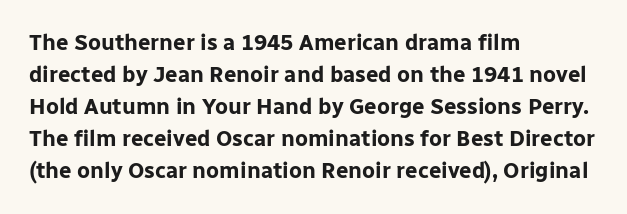
{"italic": "no", "bold": "yes", "underline": "no", "align": "left", "line_spacing": "normal", "line_spacing_ratio": 1.46, "letter_spacing": "normal", "letter_spacing_em": 0.0, "glyph_px": 22}
